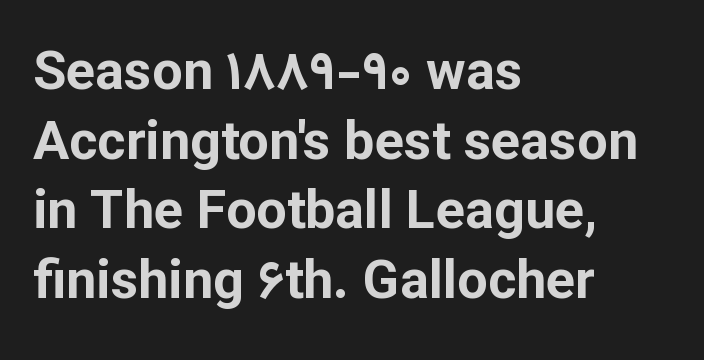
{"serif": "no", "italic": "no", "bold": "yes", "weight": "bold", "width": "normal", "stroke_contrast": "low", "x_height": "medium", "monospaced": "no", "underline": "no", "align": "left", "line_spacing": "normal", "line_spacing_ratio": 1.29, "letter_spacing": "normal", "letter_spacing_em": 0.0, "glyph_px": 54}
